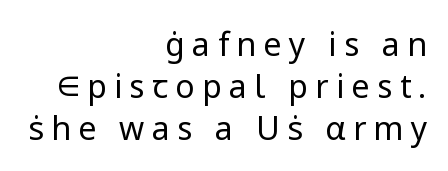
Q: Is the text bold? A: No.
Q: Is the text italic (slanted)? A: No, it is upright.
Q: Is the typeface a serif or a sans-serif typeface? A: Sans-serif.
Q: Is the text underlined? A: No.
Q: How is the paragraph aligned? A: Right-aligned.
Q: Is the spacing between letters normal or unusually wide? A: Unusually wide.
Q: Is the spacing between lines tight, normal or loose? A: Normal.
Q: Width (condensed, normal, or wide)? A: Normal.
Q: Stroke contrast? A: Low.
Q: x-height? A: Medium.
Q: Monospaced? A: No.
